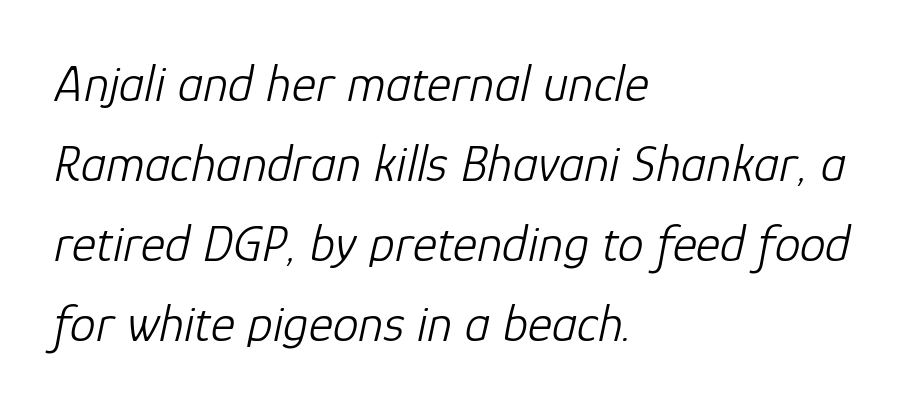
The designer left line spacing at the default. The compositor pushed each line to the left boundary. Bare-footed words on every line. The cut favours lightness, reaching ordinary text weight at its darkest.
